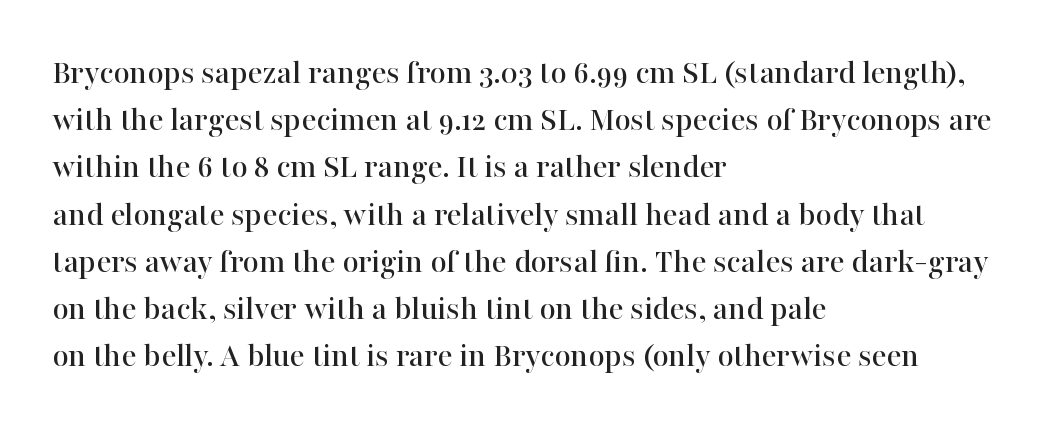
The image shows 35 px serif type, upright; set left-aligned, normal line spacing (1.35x), normal letter spacing, not underlined; high stroke contrast and a medium x-height.
